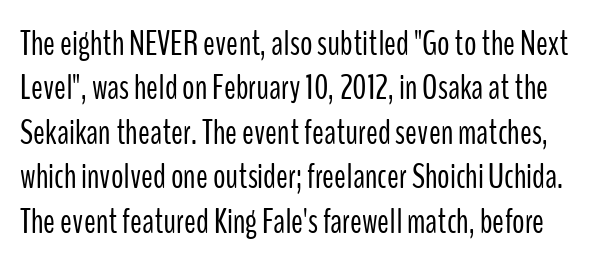
Q: Is the text bold? A: No.
Q: Is the text italic (slanted)? A: No, it is upright.
Q: Is the typeface a serif or a sans-serif typeface? A: Sans-serif.
Q: Is the text underlined? A: No.
Q: Is the spacing between letters normal or unusually wide? A: Normal.
Q: Is the spacing between lines tight, normal or loose? A: Normal.
Q: Width (condensed, normal, or wide)? A: Condensed.
Q: Stroke contrast? A: Low.
Q: x-height? A: Medium.
Q: Monospaced? A: No.
